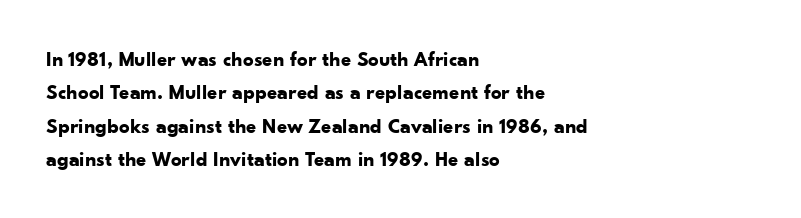
The lines sit at an ordinary, default distance from one another. Bare-footed words on every line. The rendering uses a bold face; every stroke is thick and dark. Posture: upright roman.
